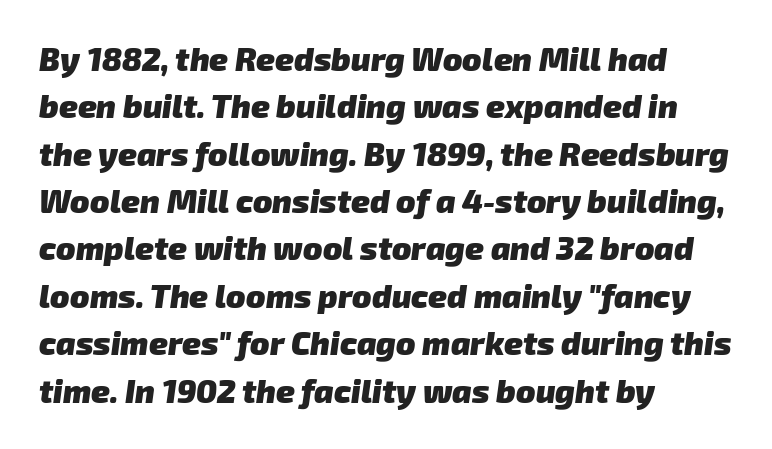
Q: Is the text bold? A: Yes.
Q: Is the typeface a serif or a sans-serif typeface? A: Sans-serif.
Q: Is the text underlined? A: No.
Q: How is the paragraph aligned? A: Left-aligned.
Q: Is the spacing between letters normal or unusually wide? A: Normal.
Q: Is the spacing between lines tight, normal or loose? A: Normal.
Q: Width (condensed, normal, or wide)? A: Normal.
Q: Stroke contrast? A: Low.
Q: x-height? A: Medium.
Q: Monospaced? A: No.
